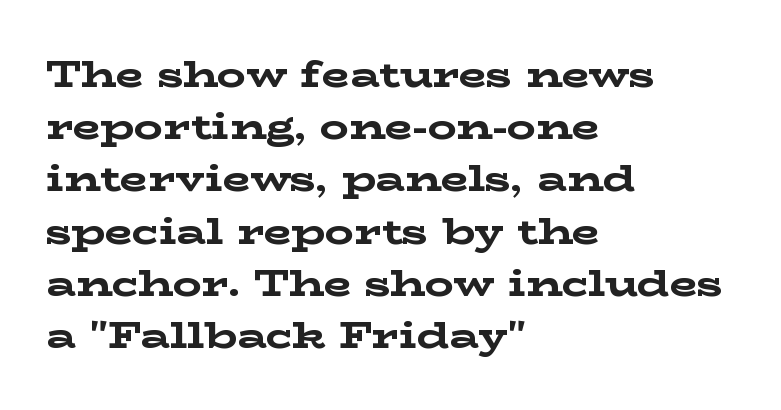
The image shows 36 px bold, wide serif type, upright; set left-aligned, normal line spacing (1.45x), normal letter spacing, not underlined; low stroke contrast and a medium x-height.
